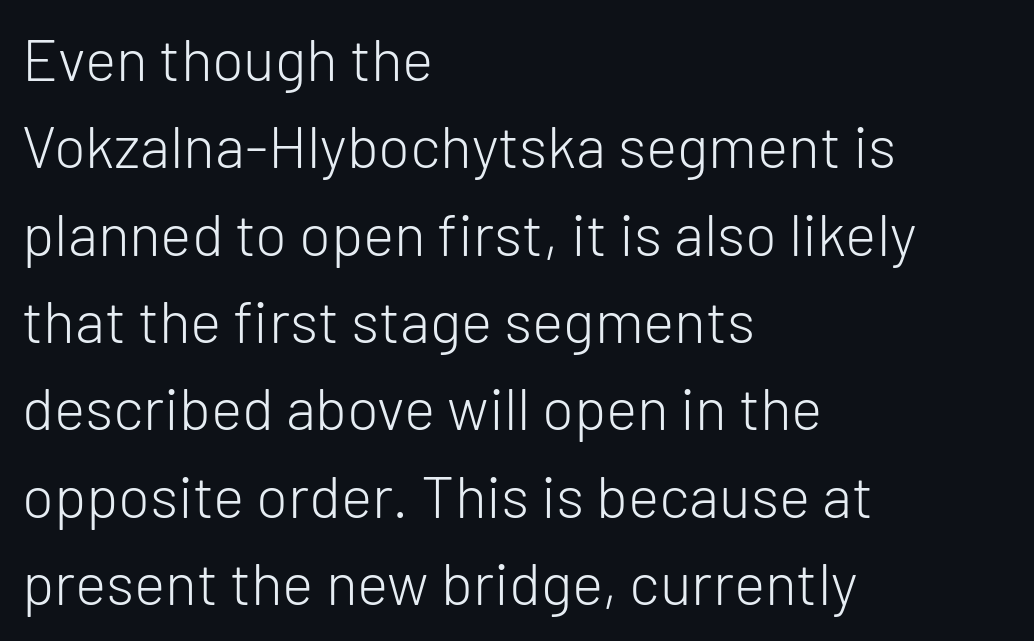
Q: Is the text bold? A: No.
Q: Is the text italic (slanted)? A: No, it is upright.
Q: Is the typeface a serif or a sans-serif typeface? A: Sans-serif.
Q: Is the text underlined? A: No.
Q: How is the paragraph aligned? A: Left-aligned.
Q: Is the spacing between letters normal or unusually wide? A: Normal.
Q: Is the spacing between lines tight, normal or loose? A: Normal.
Q: Width (condensed, normal, or wide)? A: Normal.
Q: Stroke contrast? A: Low.
Q: x-height? A: Medium.
Q: Monospaced? A: No.
